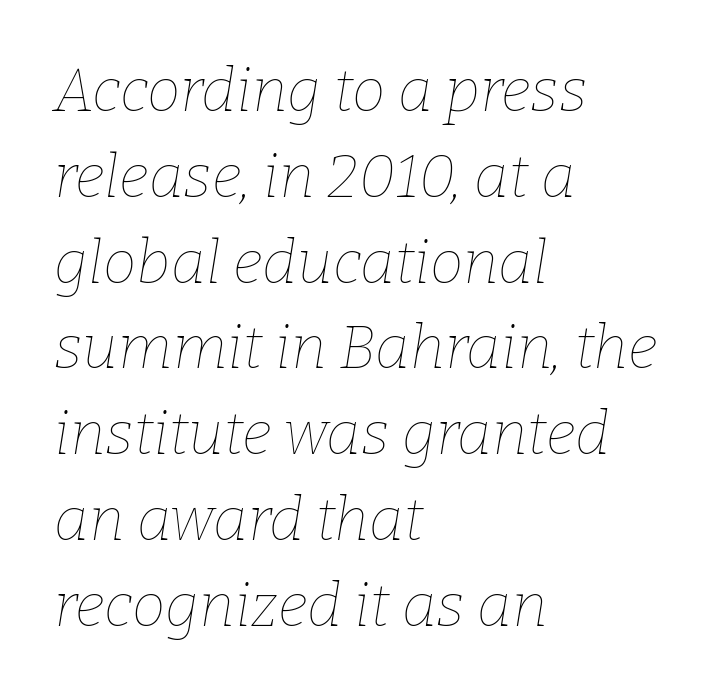
Plain, unruled lines of type. Italic? Definitely — the glyphs are oblique. The letterforms sit shoulder to shoulder at normal distance. A light-to-regular cut is what we see here. Character widths vary here, with narrow letters taking less room than wide ones. A normal amount of white space separates one row of letters from the next.
